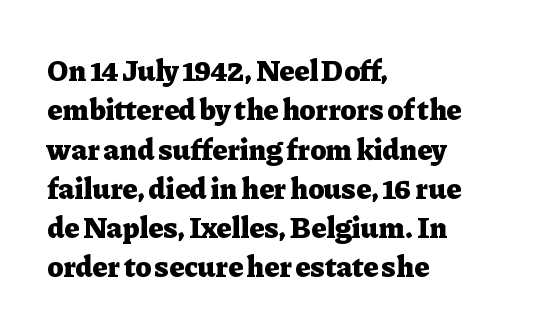
Q: Is the text bold? A: Yes.
Q: Is the text italic (slanted)? A: No, it is upright.
Q: Is the typeface a serif or a sans-serif typeface? A: Serif.
Q: Is the text underlined? A: No.
Q: How is the paragraph aligned? A: Left-aligned.
Q: Is the spacing between letters normal or unusually wide? A: Normal.
Q: Is the spacing between lines tight, normal or loose? A: Normal.
Q: Width (condensed, normal, or wide)? A: Normal.
Q: Stroke contrast? A: Low.
Q: x-height? A: Medium.
Q: Monospaced? A: No.
